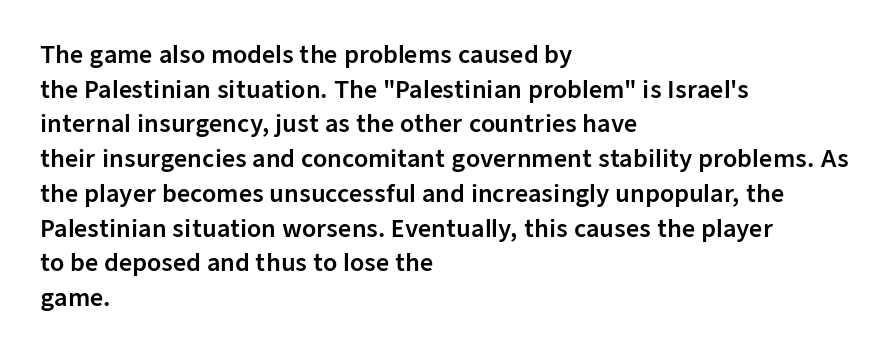
Students, observe: this is what conventionally led text looks like. Has an underline been added? It has not. Words appear dense and cohesive because spacing is normal. If you drew a ruler down the left edge, every line would touch it.
